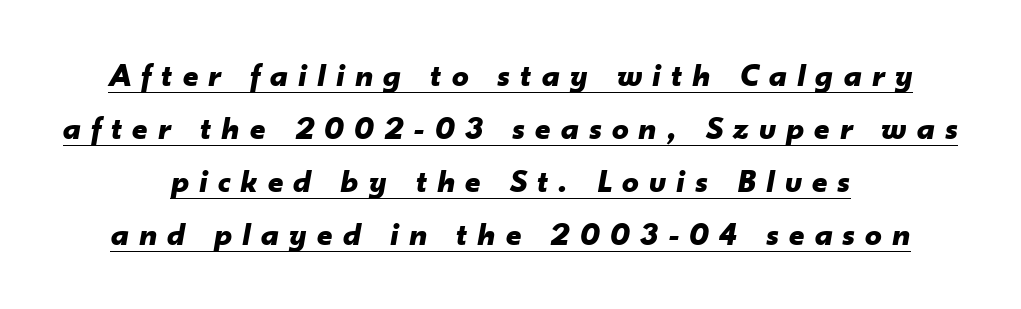
{"italic": "yes", "lean": "right", "slant_degrees": 10, "bold": "yes", "weight": "bold", "width": "normal", "stroke_contrast": "low", "x_height": "small", "monospaced": "no", "underline": "yes", "align": "center", "line_spacing": "normal", "line_spacing_ratio": 1.61, "letter_spacing": "wide", "letter_spacing_em": 0.31, "glyph_px": 33}
